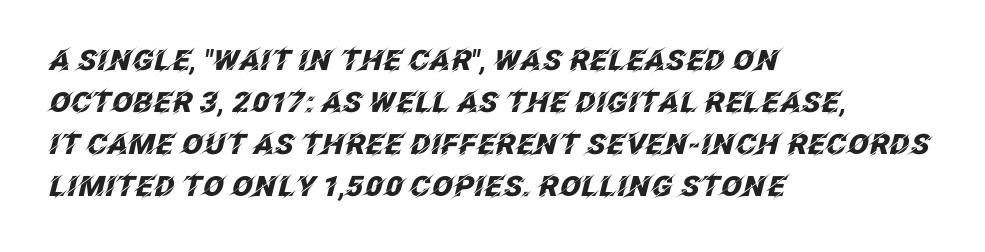
Q: Is the text bold? A: Yes.
Q: Is the text italic (slanted)? A: Yes, it leans right by about 12 degrees.
Q: Is the text underlined? A: No.
Q: How is the paragraph aligned? A: Left-aligned.
Q: Is the spacing between letters normal or unusually wide? A: Normal.
Q: Is the spacing between lines tight, normal or loose? A: Normal.
Q: Width (condensed, normal, or wide)? A: Normal.
Q: Stroke contrast? A: Low.
Q: x-height? A: Large.
Q: Monospaced? A: No.
